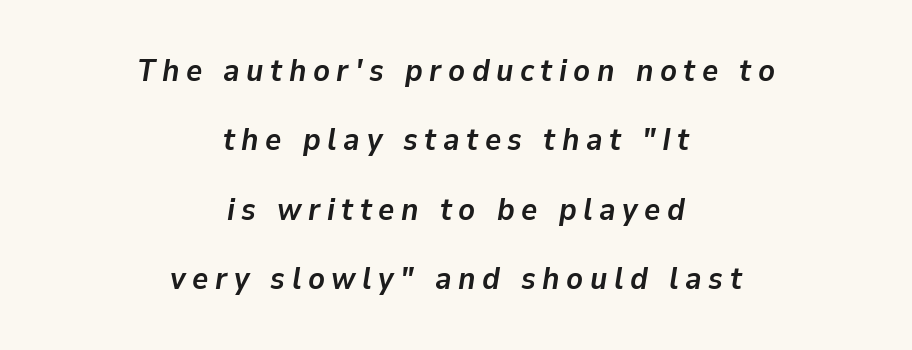
The image shows 31 px semibold type, italic (leaning right); set centered, loose line spacing (2.24x), unusually wide letter spacing (+0.21 em), not underlined; low stroke contrast and a medium x-height.
